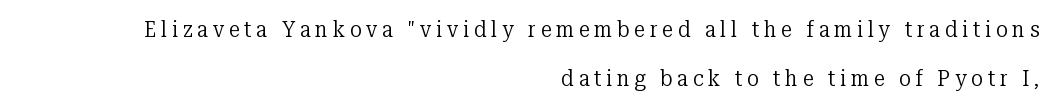
The image shows 22 px text type, upright; set right-aligned, loose line spacing (2.21x), unusually wide letter spacing (+0.22 em), not underlined.
